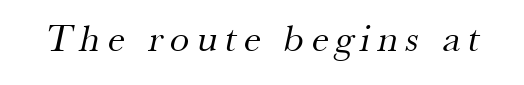
{"serif": "yes", "bold": "no", "weight": "regular", "width": "normal", "stroke_contrast": "medium", "x_height": "small", "monospaced": "no", "underline": "no", "glyph_px": 39}
